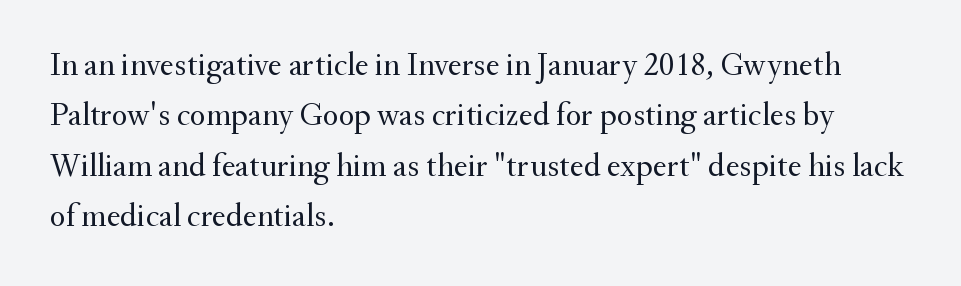
The image shows 33 px regular-weight serif type, upright; set left-aligned, normal line spacing (1.53x), normal letter spacing, not underlined; medium stroke contrast and a small x-height.
